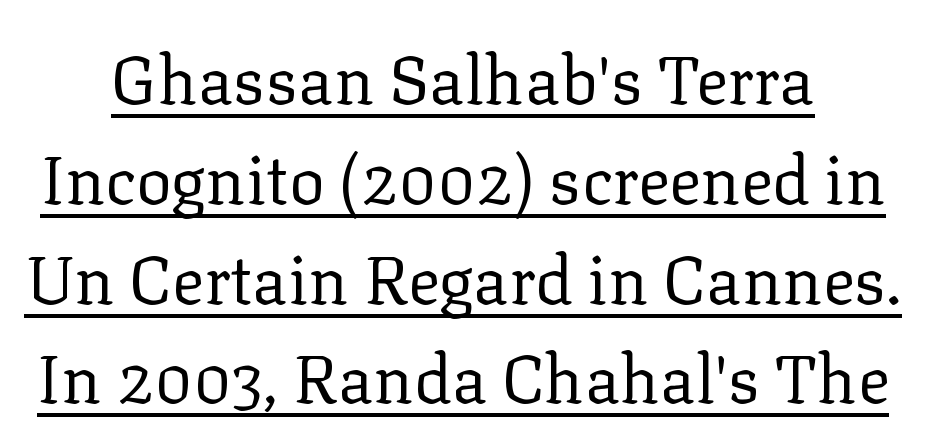
{"serif": "yes", "italic": "no", "bold": "no", "weight": "regular", "width": "normal", "stroke_contrast": "low", "x_height": "medium", "monospaced": "no", "underline": "yes", "line_spacing": "normal", "line_spacing_ratio": 1.49, "letter_spacing": "normal", "letter_spacing_em": 0.0, "glyph_px": 67}
